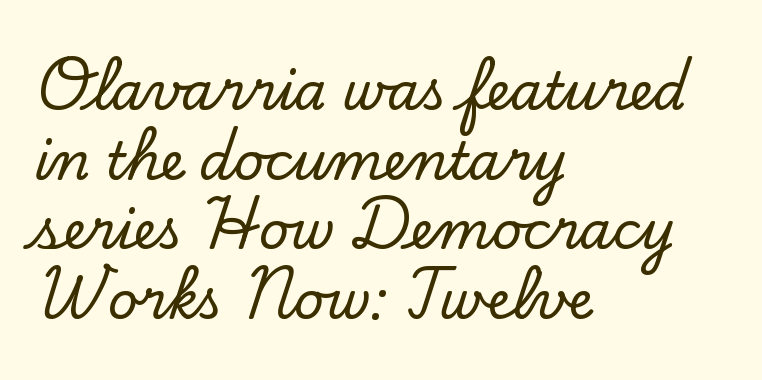
The image shows 52 px serif type; set left-aligned, normal line spacing (1.34x), normal letter spacing, not underlined; low stroke contrast and a small x-height.
